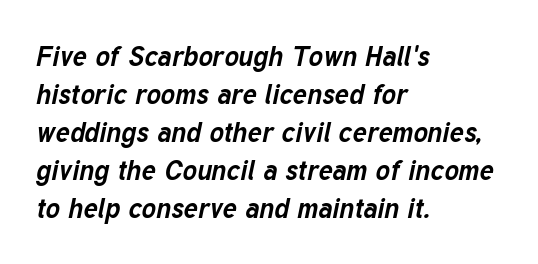
The image shows 27 px bold type, italic (leaning right); set left-aligned, normal line spacing (1.41x), normal letter spacing, not underlined.
